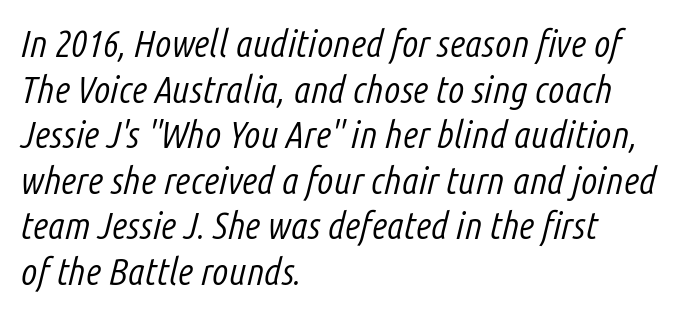
{"italic": "yes", "lean": "right", "slant_degrees": 14, "bold": "no", "weight": "light", "width": "condensed", "stroke_contrast": "low", "x_height": "medium", "monospaced": "no", "underline": "no", "align": "left", "line_spacing_ratio": 1.2, "letter_spacing": "normal", "letter_spacing_em": 0.0, "glyph_px": 38}
